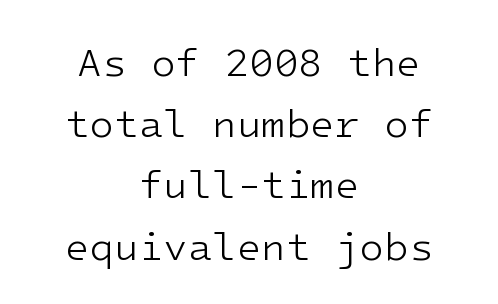
The specimen reads as upright at a glance. The designer left line spacing at the default. Does the type have serifs? No, each stem ends abruptly. The face used here is rendered with its standard letterfit. The space directly below the letters is spotless.
